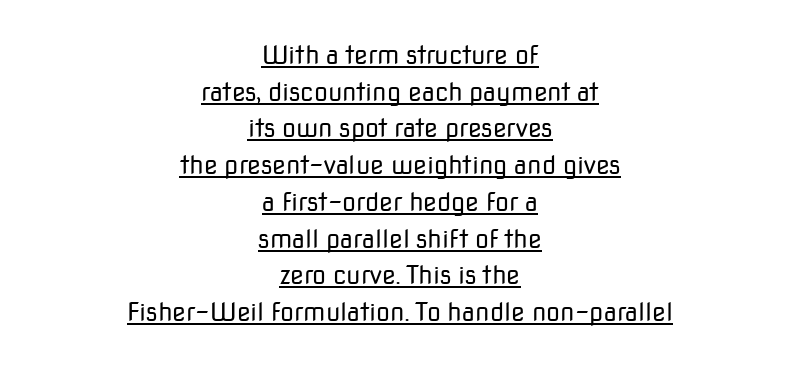
The image shows 25 px text type, upright; set centered, normal line spacing (1.47x), normal letter spacing, underlined.
